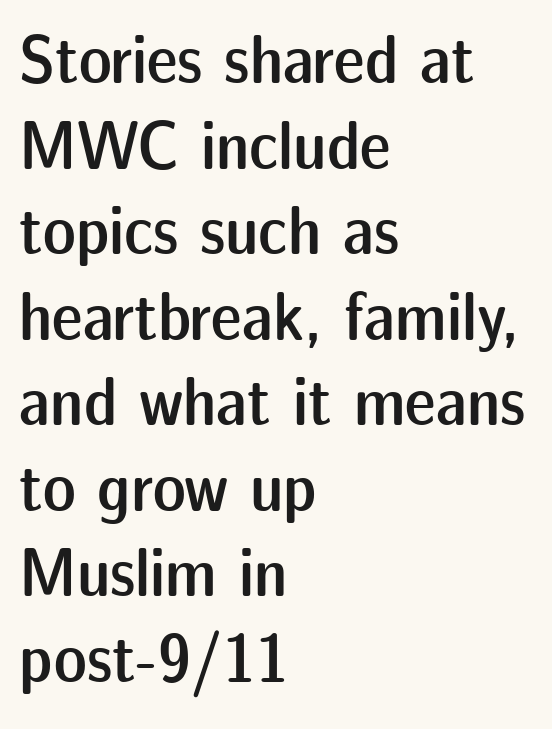
Q: Is the text bold? A: Semi-bold.
Q: Is the text italic (slanted)? A: No, it is upright.
Q: Is the typeface a serif or a sans-serif typeface? A: Sans-serif.
Q: Is the text underlined? A: No.
Q: How is the paragraph aligned? A: Left-aligned.
Q: Is the spacing between letters normal or unusually wide? A: Normal.
Q: Width (condensed, normal, or wide)? A: Normal.
Q: Stroke contrast? A: Low.
Q: x-height? A: Medium.
Q: Monospaced? A: No.
